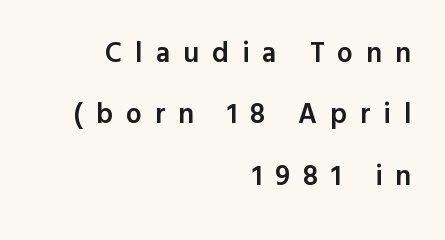
{"serif": "no", "italic": "no", "bold": "semi", "weight": "semibold", "width": "normal", "x_height": "medium", "monospaced": "no", "underline": "no", "align": "right", "line_spacing": "loose", "line_spacing_ratio": 2.19, "letter_spacing": "wide", "letter_spacing_em": 0.47, "glyph_px": 28}
